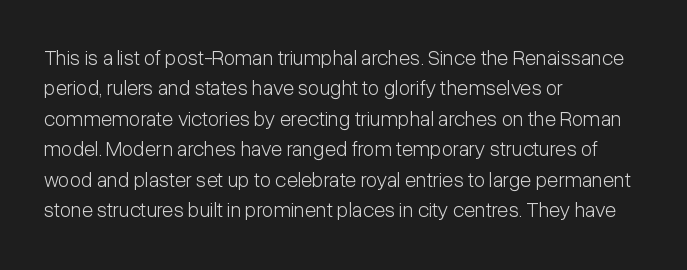
{"italic": "no", "bold": "no", "underline": "no", "align": "left", "line_spacing": "normal", "line_spacing_ratio": 1.45, "letter_spacing": "normal", "letter_spacing_em": 0.0, "glyph_px": 21}
